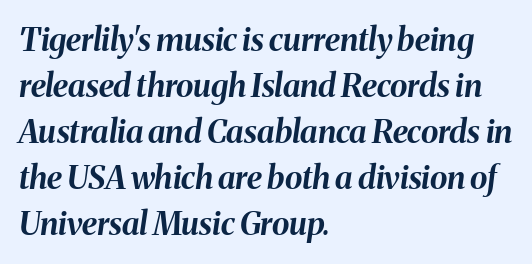
A typesetter would call this proportional, since set widths differ per character. Clear beneath every line of the passage. The ragged edge is on the right, which tells us the setting is flush left. The passage shown leans; its letterforms are oblique.
